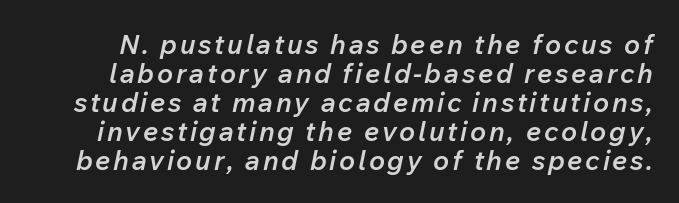
Q: Is the text bold? A: Semi-bold.
Q: Is the text italic (slanted)? A: Yes, it leans right by about 12 degrees.
Q: Is the text underlined? A: No.
Q: Is the spacing between lines tight, normal or loose? A: Tight.
